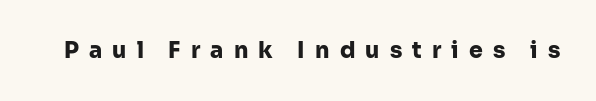
Q: Is the text bold? A: Yes.
Q: Is the text italic (slanted)? A: No, it is upright.
Q: Is the text underlined? A: No.
Q: Is the spacing between letters normal or unusually wide? A: Unusually wide.
